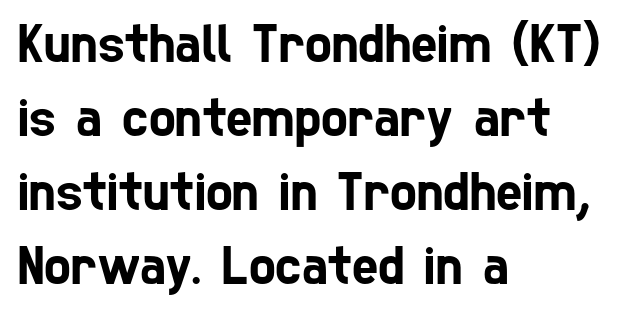
Is this a fixed-width face? No — the glyphs have proportional, varying widths. A sans-serif font was chosen for this passage. Anything drawn beneath the words? Only blank space. The passage is arranged the way most books set body copy — flush left.
